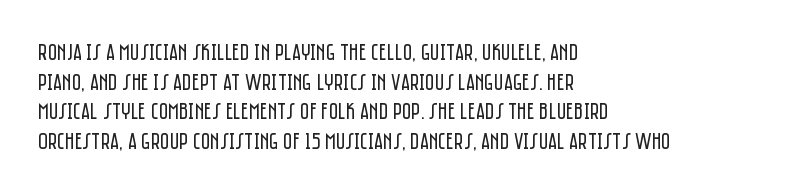
The lines sit at an ordinary, default distance from one another. The rag falls on the right side of this text block. The characters are drawn with everyday or finer stroke widths. Descender tails drop into unmarked territory.
